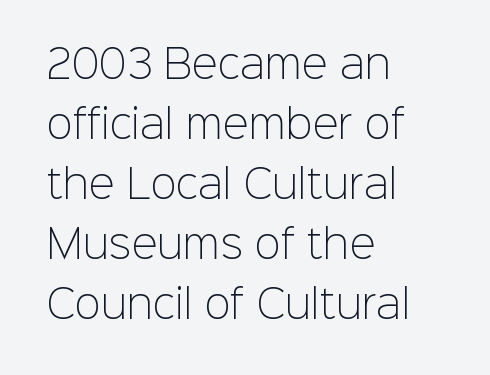
{"serif": "no", "italic": "no", "bold": "no", "weight": "light", "width": "normal", "stroke_contrast": "low", "x_height": "medium", "monospaced": "no", "underline": "no", "align": "left", "line_spacing": "normal", "line_spacing_ratio": 1.54, "letter_spacing": "normal", "letter_spacing_em": 0.0, "glyph_px": 39}
